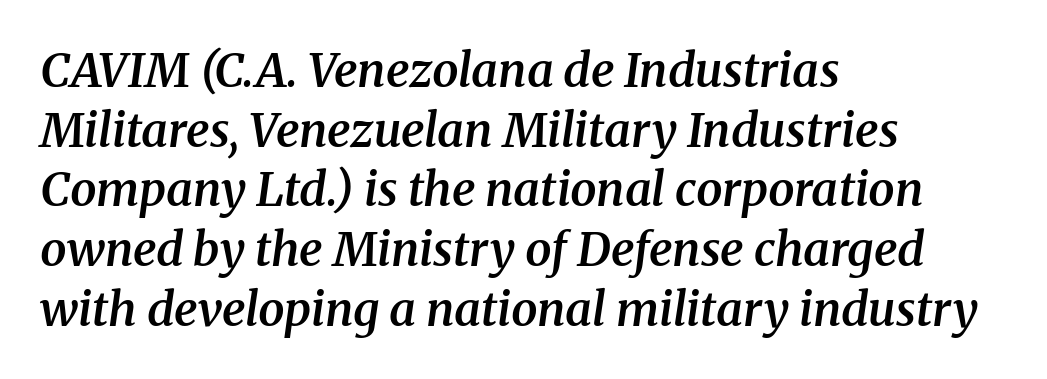
Q: Is the text bold? A: Semi-bold.
Q: Is the text italic (slanted)? A: Yes, it leans right by about 8 degrees.
Q: Is the typeface a serif or a sans-serif typeface? A: Serif.
Q: Is the text underlined? A: No.
Q: How is the paragraph aligned? A: Left-aligned.
Q: Is the spacing between letters normal or unusually wide? A: Normal.
Q: Is the spacing between lines tight, normal or loose? A: Normal.
Q: Width (condensed, normal, or wide)? A: Normal.
Q: Stroke contrast? A: Medium.
Q: x-height? A: Medium.
Q: Monospaced? A: No.
